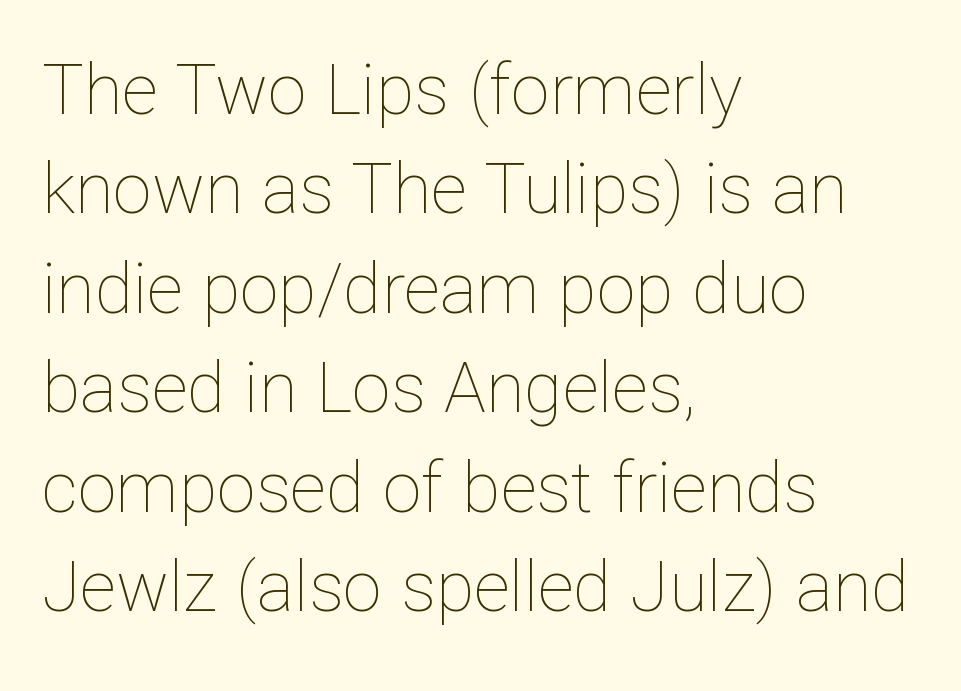
The image shows 70 px thin type, upright; set left-aligned, normal line spacing (1.42x), normal letter spacing, not underlined; low stroke contrast and a medium x-height.
